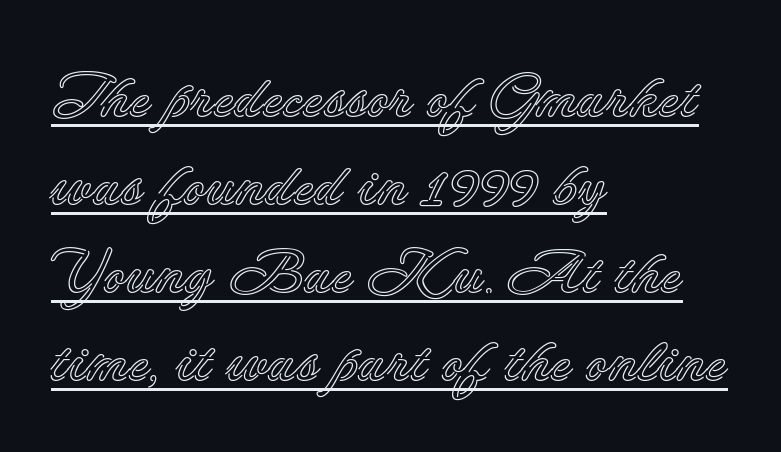
The image shows 62 px text type; set left-aligned, normal line spacing (1.42x), normal letter spacing, underlined; a small x-height.
